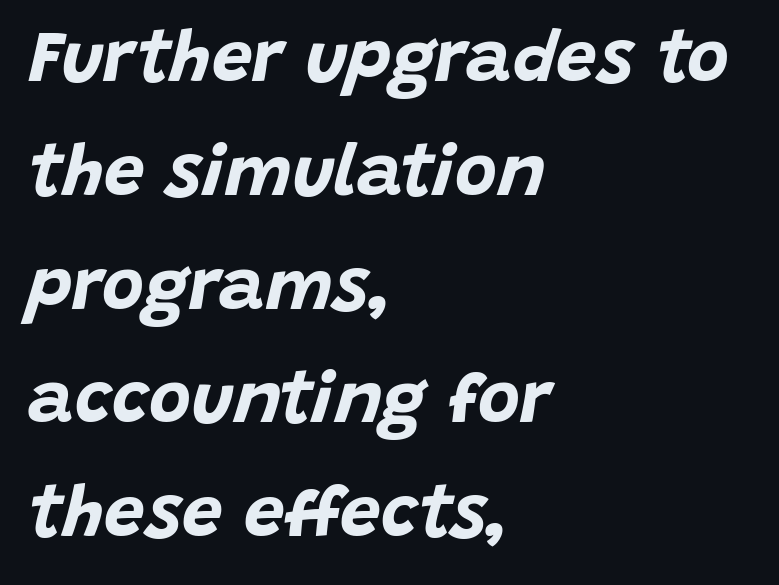
{"italic": "yes", "lean": "right", "slant_degrees": 15, "bold": "yes", "weight": "bold", "width": "normal", "stroke_contrast": "low", "x_height": "large", "monospaced": "no", "underline": "no", "align": "left", "line_spacing": "normal", "line_spacing_ratio": 1.58, "letter_spacing": "normal", "letter_spacing_em": 0.0, "glyph_px": 72}
